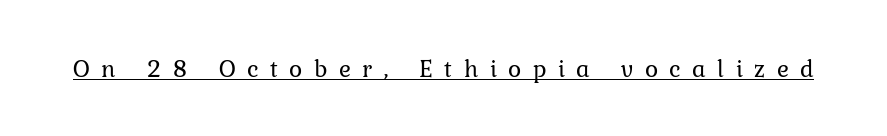
Q: Is the text bold? A: No.
Q: Is the text italic (slanted)? A: No, it is upright.
Q: Is the text underlined? A: Yes.
Q: Is the spacing between letters normal or unusually wide? A: Unusually wide.
